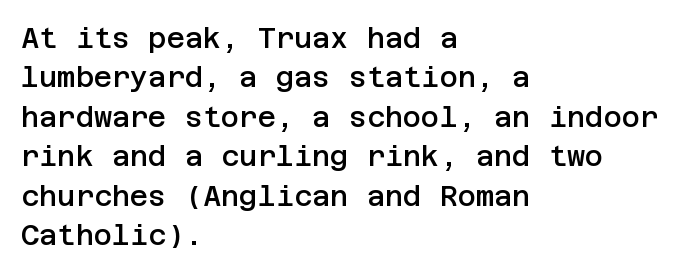
Q: Is the text bold? A: Semi-bold.
Q: Is the text italic (slanted)? A: No, it is upright.
Q: Is the typeface a serif or a sans-serif typeface? A: Sans-serif.
Q: Is the text underlined? A: No.
Q: How is the paragraph aligned? A: Left-aligned.
Q: Is the spacing between letters normal or unusually wide? A: Normal.
Q: Is the spacing between lines tight, normal or loose? A: Normal.
Q: Width (condensed, normal, or wide)? A: Normal.
Q: Stroke contrast? A: Low.
Q: x-height? A: Large.
